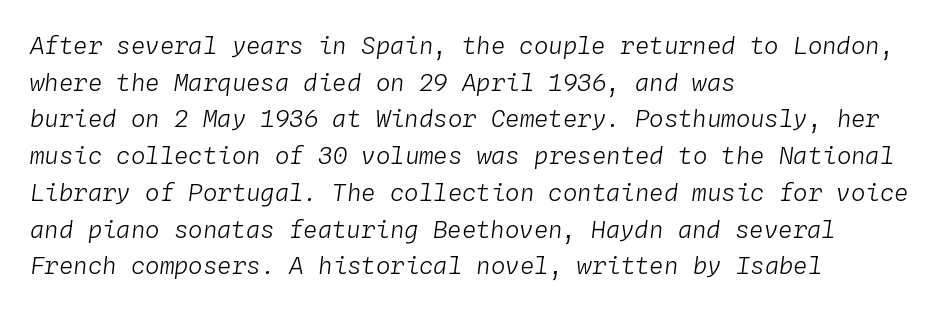
Q: Is the text bold? A: No.
Q: Is the text italic (slanted)? A: Yes, it leans right by about 4 degrees.
Q: Is the text underlined? A: No.
Q: How is the paragraph aligned? A: Left-aligned.
Q: Is the spacing between letters normal or unusually wide? A: Normal.
Q: Is the spacing between lines tight, normal or loose? A: Normal.
